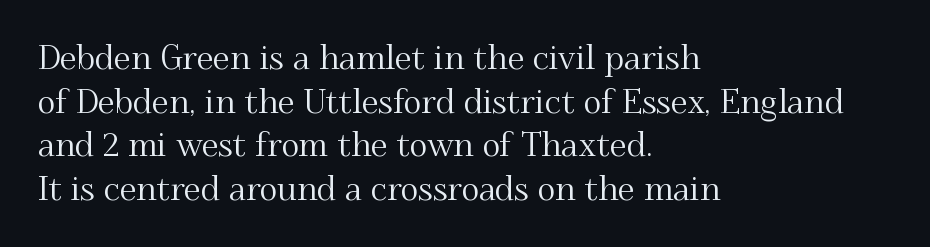
{"serif": "yes", "italic": "no", "width": "normal", "stroke_contrast": "medium", "x_height": "small", "monospaced": "no", "underline": "no", "align": "left", "line_spacing": "normal", "line_spacing_ratio": 1.28, "letter_spacing": "normal", "letter_spacing_em": 0.0, "glyph_px": 34}
